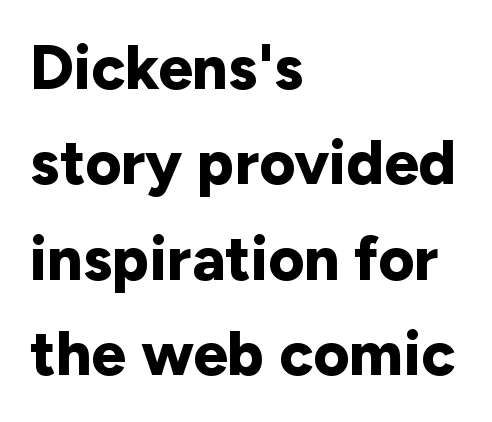
Posture: upright roman. The rendering keeps characters at their native spacing. The paragraph has a hard left edge and a soft right edge. Note: no serifs on the glyphs.
